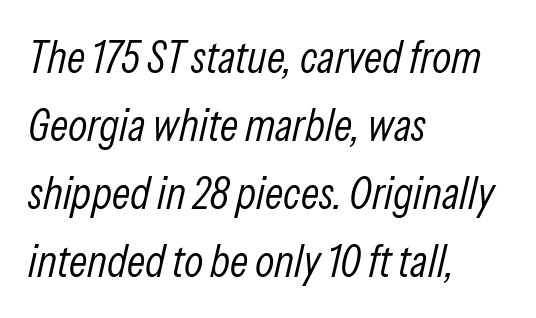
The image shows 45 px light, condensed type, italic (leaning right); set left-aligned, normal line spacing (1.51x), normal letter spacing, not underlined; low stroke contrast and a medium x-height.
